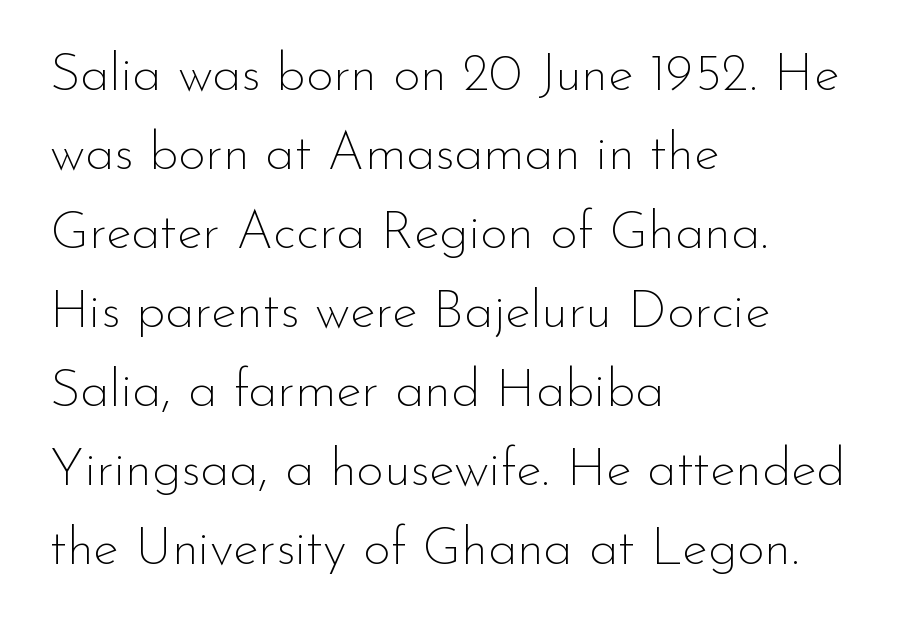
{"serif": "no", "italic": "no", "bold": "no", "weight": "thin", "width": "normal", "stroke_contrast": "low", "x_height": "small", "monospaced": "no", "underline": "no", "align": "left", "line_spacing": "normal", "line_spacing_ratio": 1.49, "letter_spacing": "normal", "letter_spacing_em": 0.0, "glyph_px": 53}
